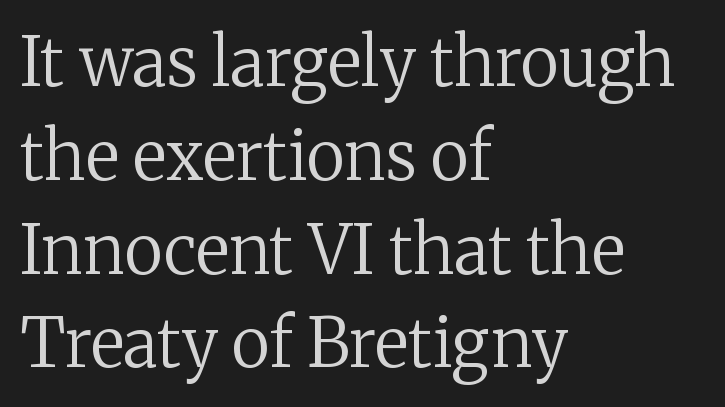
The image shows 67 px regular-weight serif type, upright; set left-aligned, normal line spacing (1.4x), normal letter spacing, not underlined; medium stroke contrast and a medium x-height.
